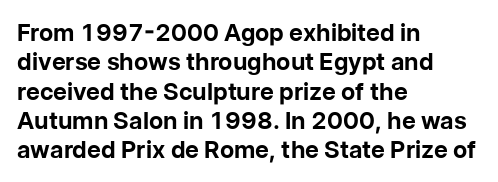
Q: Is the text bold? A: Yes.
Q: Is the text italic (slanted)? A: No, it is upright.
Q: Is the text underlined? A: No.
Q: How is the paragraph aligned? A: Left-aligned.
Q: Is the spacing between letters normal or unusually wide? A: Normal.
